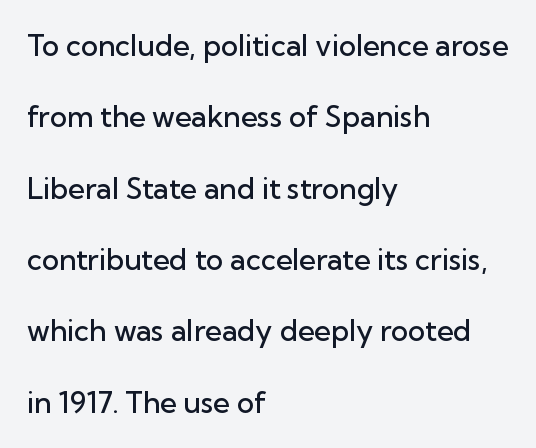
Typographic density is moderately raised because the face is semibold. Is this a fixed-width face? No — the glyphs have proportional, varying widths. Plain, unruled lines of type. Check where the strokes stop: nothing finishes them off — pure sans.
